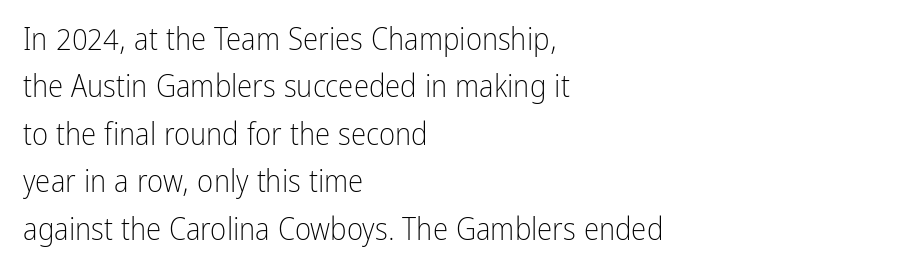
The image shows 31 px light, condensed sans-serif type, upright; set left-aligned, normal line spacing (1.53x), normal letter spacing, not underlined; low stroke contrast and a medium x-height.
